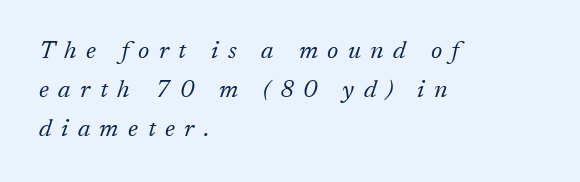
{"italic": "yes", "lean": "right", "slant_degrees": 17, "bold": "no", "underline": "no", "align": "left", "line_spacing": "normal", "line_spacing_ratio": 1.56, "letter_spacing": "wide", "letter_spacing_em": 0.38, "glyph_px": 25}
